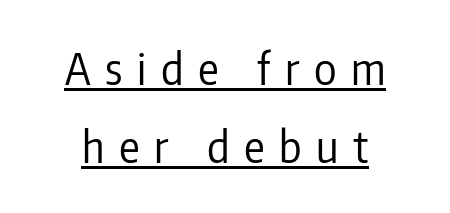
The image shows 43 px regular-weight, condensed sans-serif type, upright; set line spacing 1.81x, unusually wide letter spacing (+0.34 em), underlined; low stroke contrast and a medium x-height.
